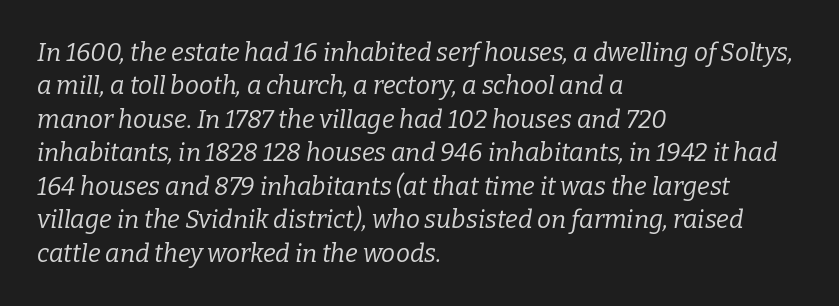
The weight would be labelled regular, book, light, or lighter still. Each word holds together tightly as a unit, with standard inter-letter gaps. The specimen omits any rule beneath the text block's lines. If you measured baseline to baseline, you'd find a middling distance. If you drew a line through each stem, it would be angled. In CSS terms this would be text-align: left.
